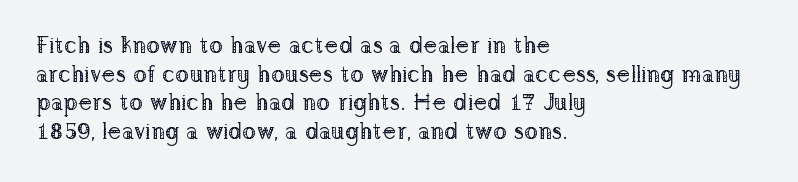
Beneath every word, the page is bare. On a weight scale, this lands at 450 or below. Look at the tracking — it's just the regular setting, nothing added. The typesetter chose a ragged-right arrangement here. Upright lettering throughout.
